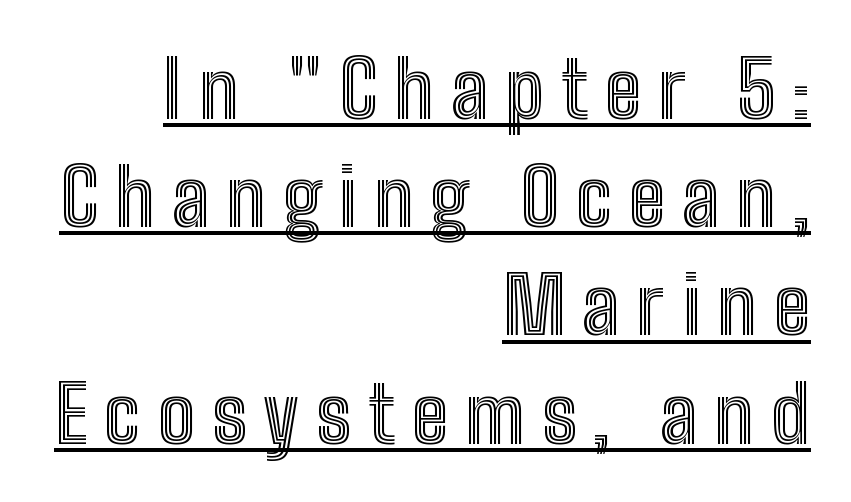
Q: Is the text italic (slanted)? A: No, it is upright.
Q: Is the text underlined? A: Yes.
Q: How is the paragraph aligned? A: Right-aligned.
Q: Is the spacing between letters normal or unusually wide? A: Unusually wide.
Q: Is the spacing between lines tight, normal or loose? A: Normal.
Q: Width (condensed, normal, or wide)? A: Condensed.
Q: x-height? A: Medium.
Q: Monospaced? A: No.
